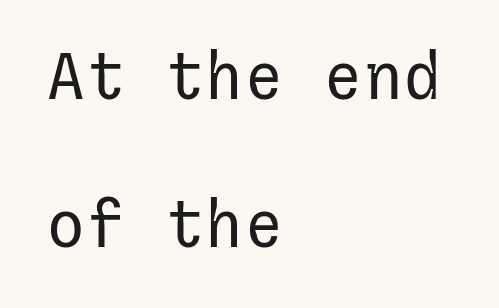
The line-height multiplier appears high, well above default. Line beginnings align vertically; line endings do not. Vertical strokes here are truly vertical. Summary of weight: not heavy and not bold. The space beneath each line is pristine and unruled.
